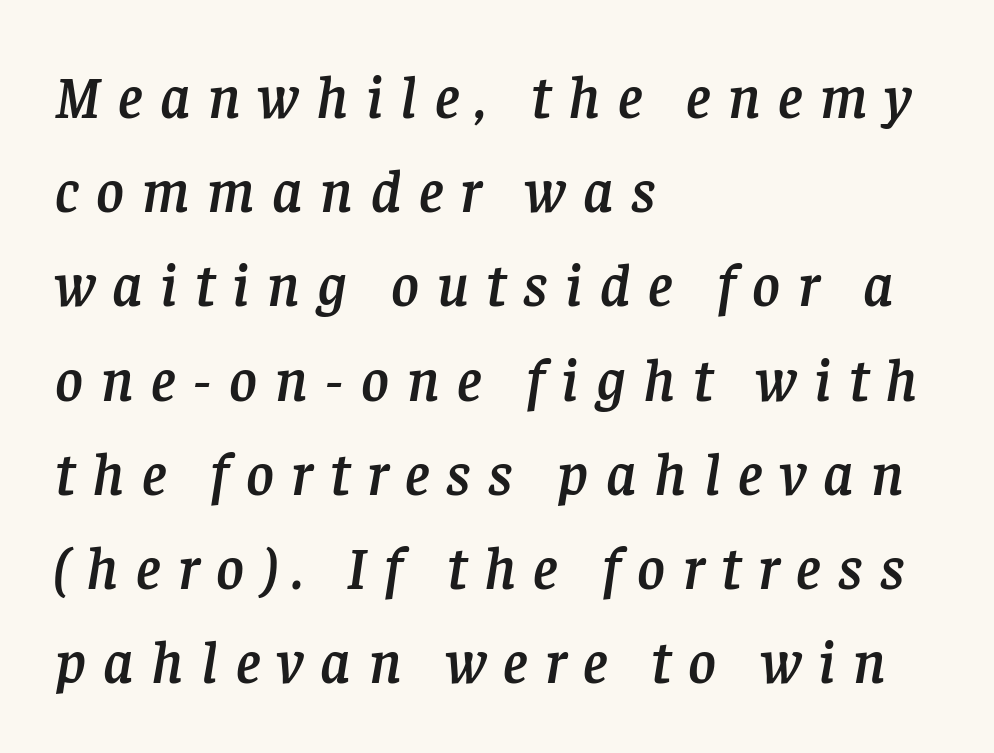
These lines are composed in type with serifs. A typesetter would call this proportional, since set widths differ per character. Students, observe: this is what conventionally led text looks like. Left-aligned paragraph, ragged on the right.
